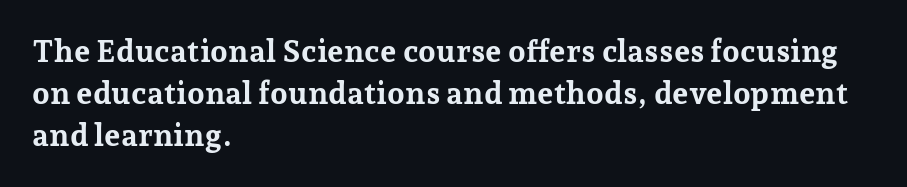
Vertical spacing — default. When letters stand straight like this, we call the style roman or upright. The foot of each line stays bare and open. Looks like regular typesetting: each glyph gets only the width it needs. Nothing unusual about the tracking: characters are spaced as the font intends.
